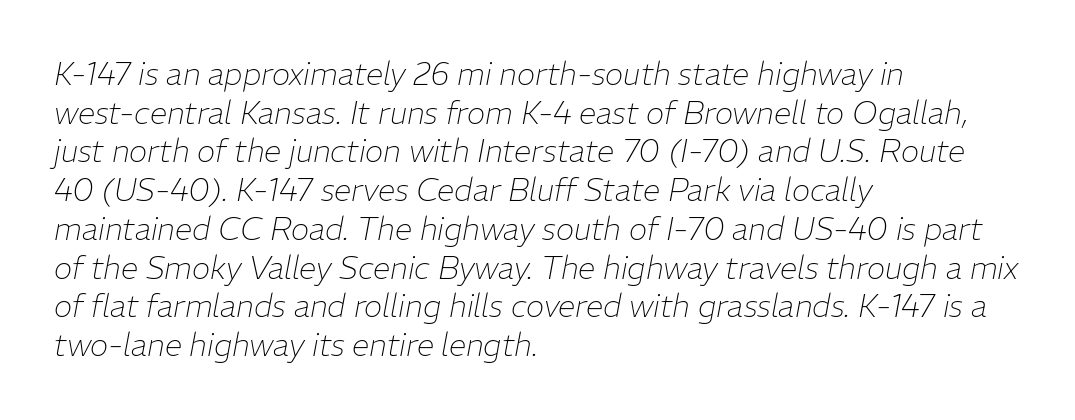
{"italic": "yes", "lean": "right", "slant_degrees": 11, "bold": "no", "weight": "thin", "width": "normal", "stroke_contrast": "low", "x_height": "medium", "monospaced": "no", "underline": "no", "align": "left", "line_spacing": "normal", "line_spacing_ratio": 1.25, "letter_spacing": "normal", "letter_spacing_em": 0.0, "glyph_px": 31}
